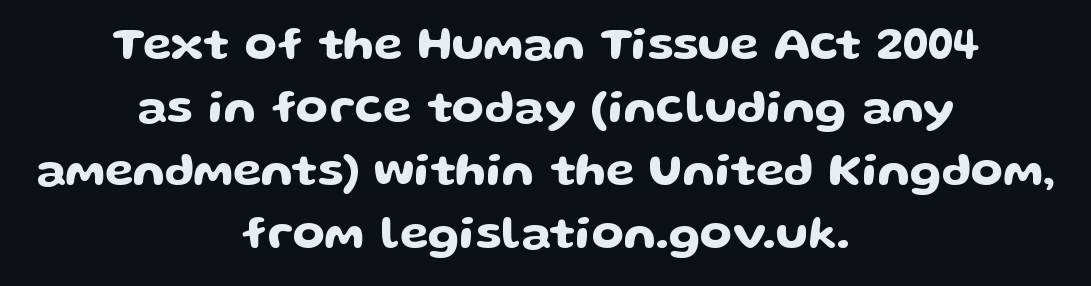
The image shows 47 px wide sans-serif type, upright; set centered, normal line spacing (1.34x), normal letter spacing, not underlined; low stroke contrast and a medium x-height.
